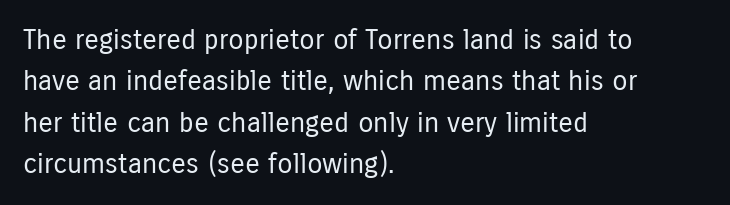
{"serif": "no", "italic": "no", "bold": "no", "weight": "regular", "width": "condensed", "stroke_contrast": "low", "x_height": "medium", "monospaced": "no", "underline": "no", "align": "left", "line_spacing": "normal", "line_spacing_ratio": 1.48, "letter_spacing": "normal", "letter_spacing_em": 0.0, "glyph_px": 28}
